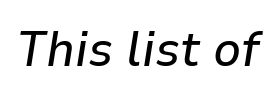
Here the designer chose a conventional face with non-uniform glyph widths. Standard letterfit; no display-style spreading of the glyphs. Each row of text sits above clean, open space. It's the slanting kind of type.
